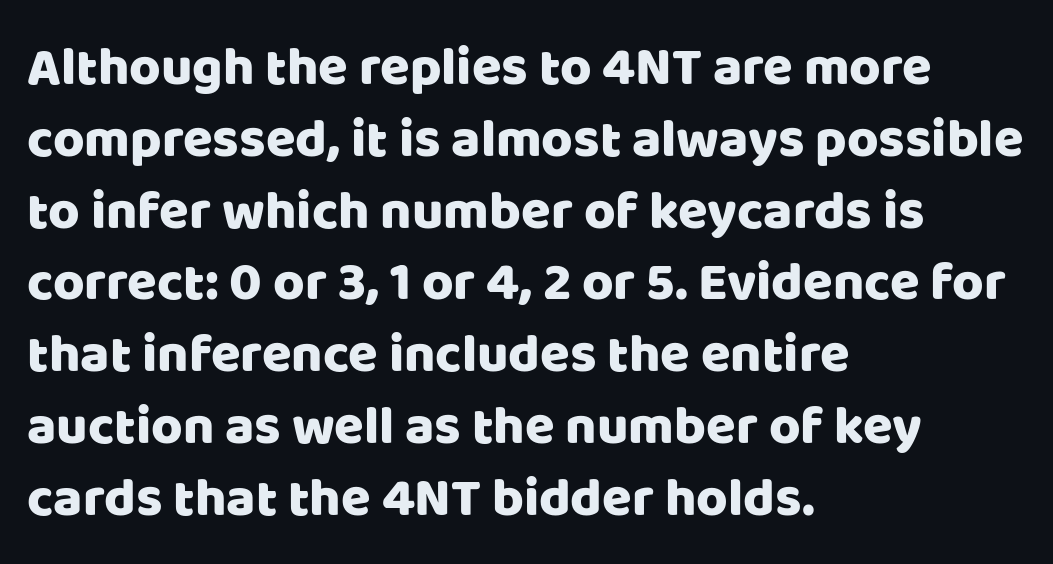
Q: Is the text italic (slanted)? A: No, it is upright.
Q: Is the typeface a serif or a sans-serif typeface? A: Sans-serif.
Q: Is the text underlined? A: No.
Q: How is the paragraph aligned? A: Left-aligned.
Q: Is the spacing between letters normal or unusually wide? A: Normal.
Q: Is the spacing between lines tight, normal or loose? A: Normal.
Q: Width (condensed, normal, or wide)? A: Normal.
Q: Stroke contrast? A: Low.
Q: x-height? A: Large.
Q: Monospaced? A: No.
